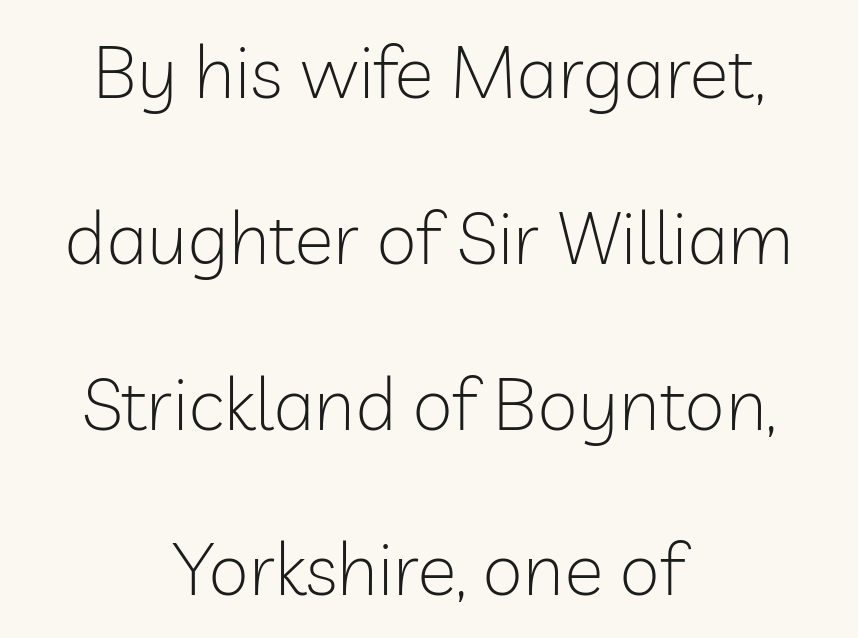
{"serif": "no", "italic": "no", "bold": "no", "weight": "light", "width": "normal", "stroke_contrast": "low", "x_height": "medium", "monospaced": "no", "underline": "no", "align": "center", "line_spacing": "loose", "line_spacing_ratio": 2.24, "letter_spacing": "normal", "letter_spacing_em": 0.0, "glyph_px": 74}
